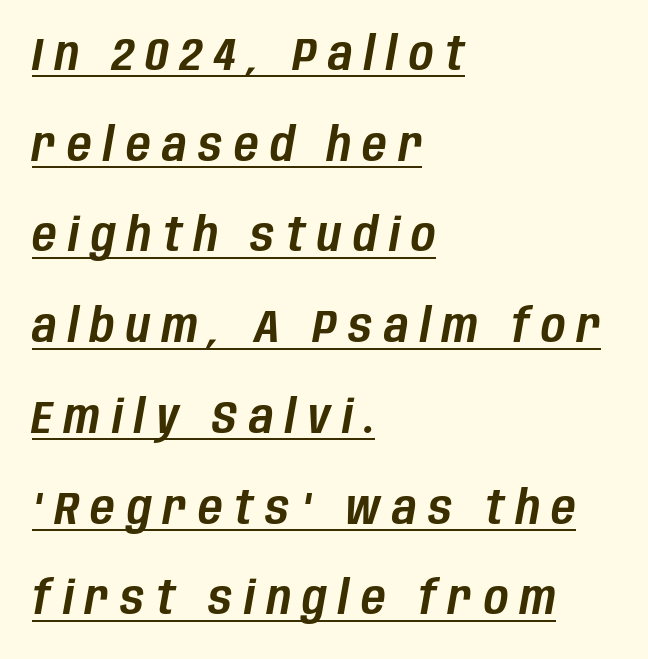
Character widths vary here, with narrow letters taking less room than wide ones. What decoration does the sample have? An underline. Substantial extra tracking has been applied to these lines. Every row of glyphs begins at an identical x-position on the left. It's the slanting kind of type. Students, observe: this is what heavily led, spacious text looks like.
